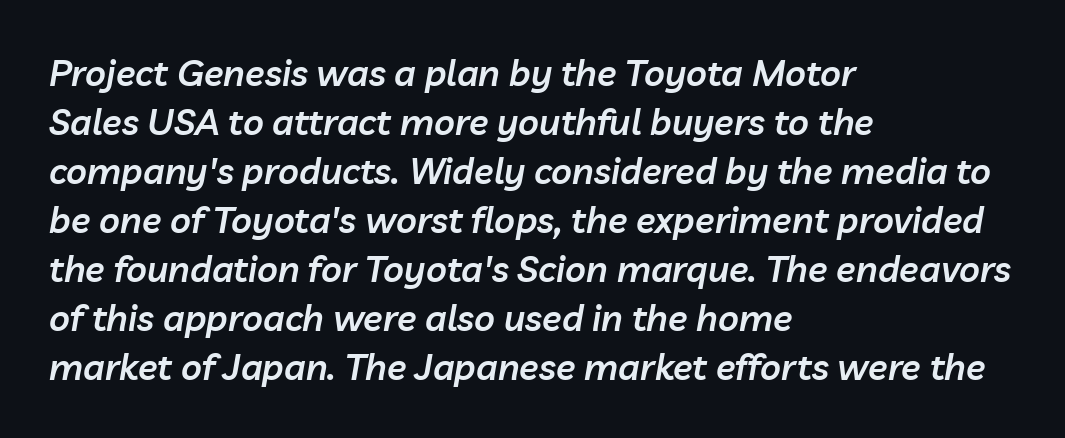
Nothing unusual about the tracking: characters are spaced as the font intends. Quick note: interline space is typical. The baseline area is clear. Horizontal alignment here is leftward, the default for most running prose.
